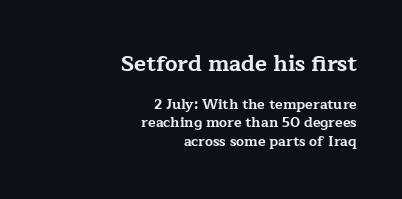
{"italic": "no", "bold": "yes", "underline": "no", "align": "right", "line_spacing": "normal", "line_spacing_ratio": 1.33, "letter_spacing": "normal", "letter_spacing_em": 0.0, "larger_block": "first", "size_ratio": 1.57, "glyph_px": 22}
